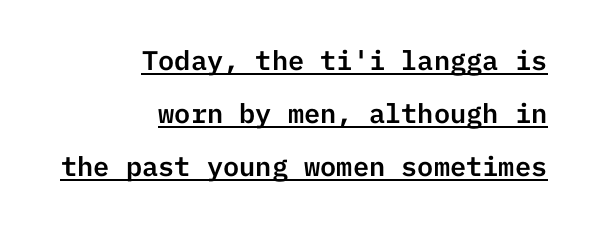
{"italic": "no", "underline": "yes", "align": "right", "line_spacing": "loose", "line_spacing_ratio": 1.97, "letter_spacing": "normal", "letter_spacing_em": 0.0, "glyph_px": 27}
